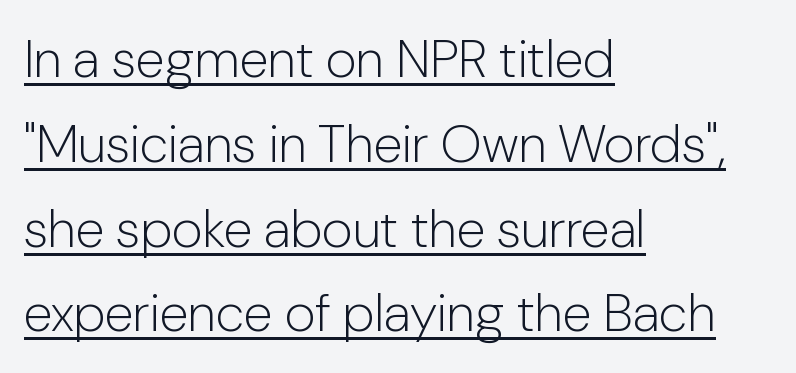
{"serif": "no", "italic": "no", "bold": "no", "weight": "light", "width": "normal", "stroke_contrast": "low", "x_height": "medium", "monospaced": "no", "underline": "yes", "align": "left", "line_spacing": "normal", "line_spacing_ratio": 1.6, "letter_spacing": "normal", "letter_spacing_em": 0.0, "glyph_px": 53}
